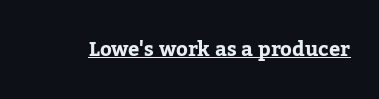
The image shows 20 px text type, upright; set normal letter spacing, underlined.
